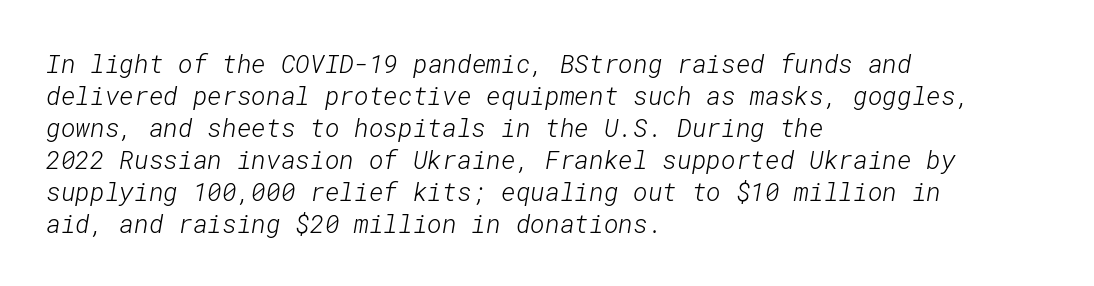
The typeface has the unassuming heft of standard copy or less. Spacing between characters is what you'd get straight out of the box. Short and long lines alike share a common starting point at left. Does the leading feel generous? No, just average.
